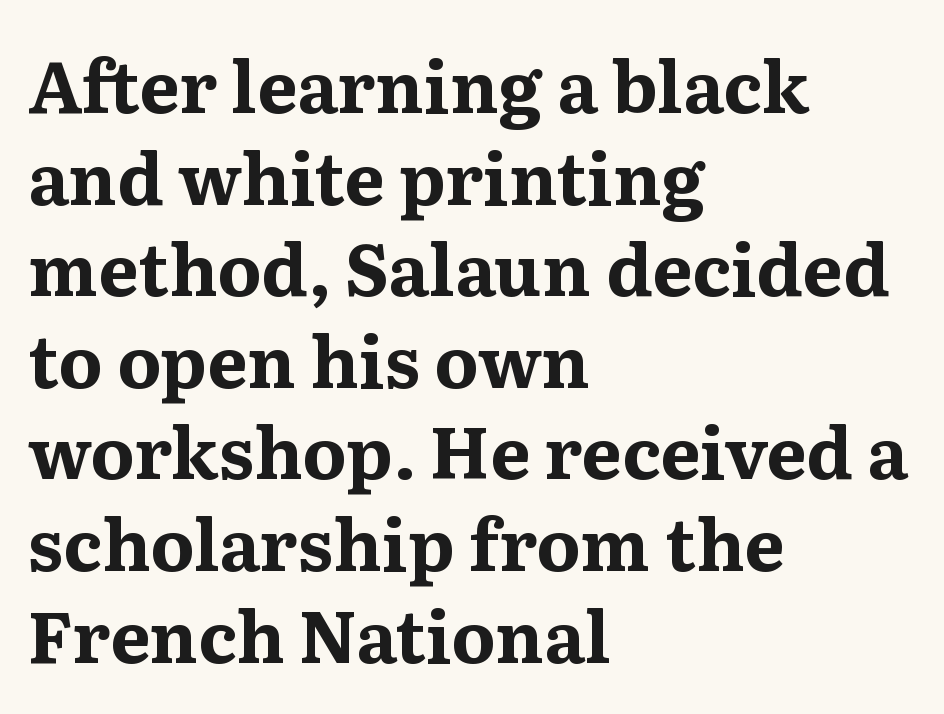
The image shows 71 px bold serif type, upright; set left-aligned, normal line spacing (1.29x), normal letter spacing, not underlined; medium stroke contrast and a medium x-height.
